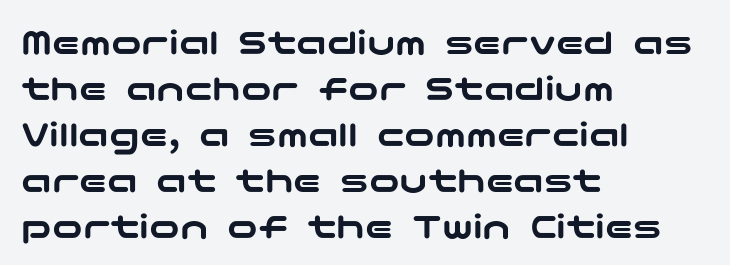
The image shows 38 px wide sans-serif type, upright; set left-aligned, line spacing 1.21x, normal letter spacing, not underlined; low stroke contrast and a medium x-height.
